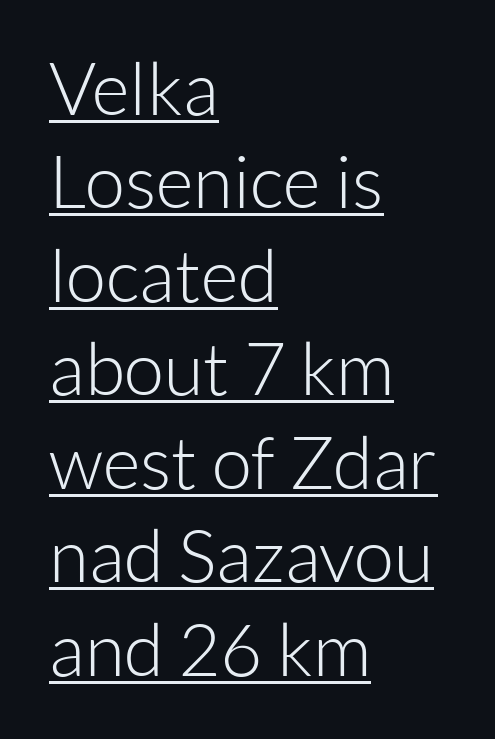
The glyphs in this specimen are sans serif. The lines in this sample share a left origin and differ only in where they stop. Is this a fixed-width face? No — the glyphs have proportional, varying widths. Notice how a bar underscores the lettering throughout.
